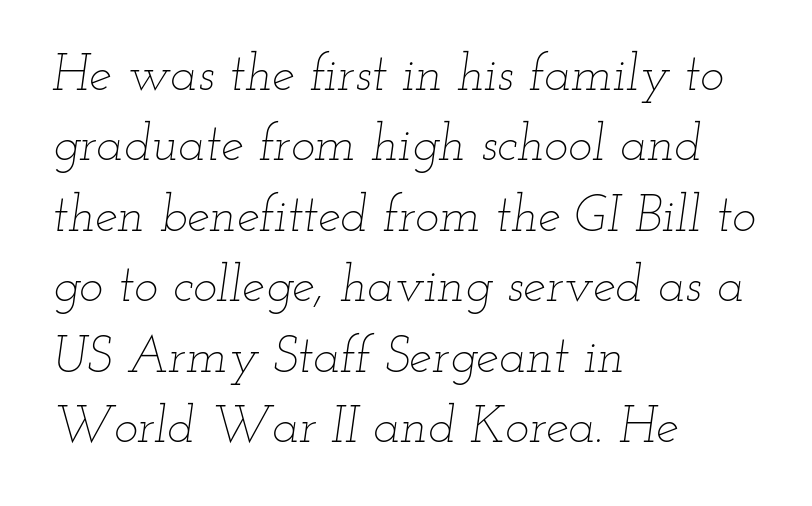
Varying glyph widths throughout — classic text-font behaviour. This rendering uses left alignment, leaving the right contour irregular. The passage shown leans; its letterforms are oblique. Compared with typical paragraphs, the rows here are spaced about the same.
